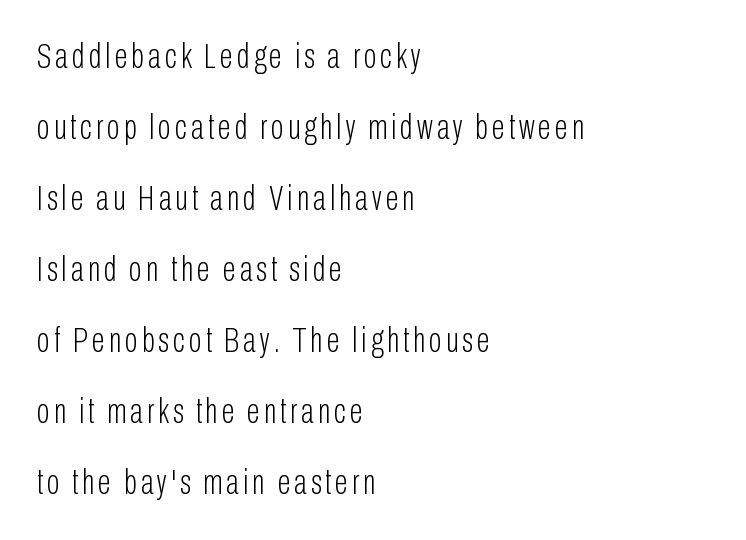
{"serif": "no", "italic": "no", "bold": "no", "weight": "light", "width": "condensed", "stroke_contrast": "low", "x_height": "medium", "monospaced": "no", "underline": "no", "align": "left", "line_spacing": "loose", "line_spacing_ratio": 2.03, "glyph_px": 35}
